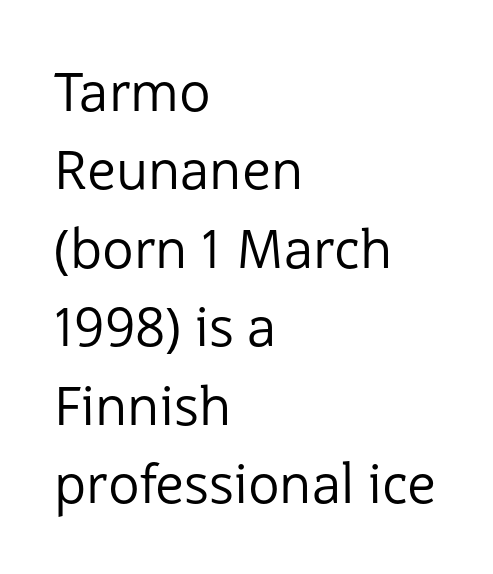
{"serif": "no", "italic": "no", "bold": "no", "weight": "regular", "width": "normal", "stroke_contrast": "low", "x_height": "medium", "monospaced": "no", "underline": "no", "align": "left", "line_spacing": "normal", "line_spacing_ratio": 1.48, "letter_spacing": "normal", "letter_spacing_em": 0.0, "glyph_px": 53}
